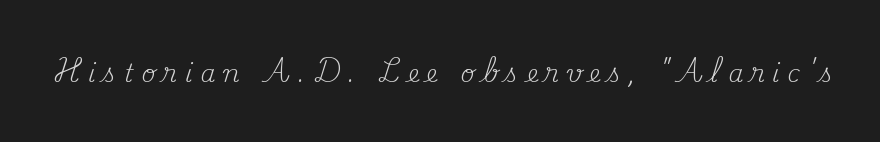
On a weight scale, this lands at 450 or below. The baseline area is clear. Here the glyphs are tracked loosely, breaking word shapes into spaced letters.
